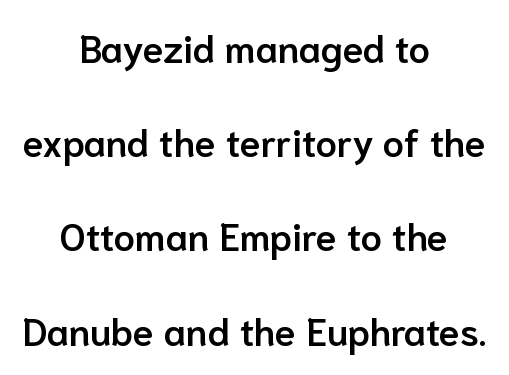
Q: Is the text bold? A: Semi-bold.
Q: Is the text italic (slanted)? A: No, it is upright.
Q: Is the typeface a serif or a sans-serif typeface? A: Sans-serif.
Q: Is the text underlined? A: No.
Q: How is the paragraph aligned? A: Centered.
Q: Is the spacing between letters normal or unusually wide? A: Normal.
Q: Is the spacing between lines tight, normal or loose? A: Loose.
Q: Width (condensed, normal, or wide)? A: Normal.
Q: Stroke contrast? A: Low.
Q: x-height? A: Medium.
Q: Monospaced? A: No.
